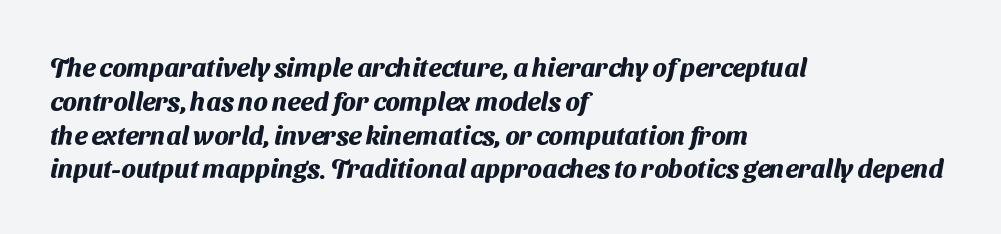
{"bold": "yes", "underline": "no", "align": "left", "line_spacing": "normal", "line_spacing_ratio": 1.3, "letter_spacing": "normal", "letter_spacing_em": 0.0, "glyph_px": 26}
